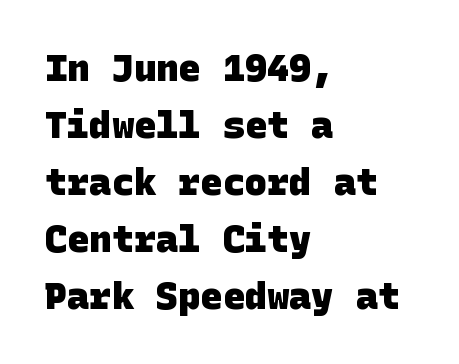
{"serif": "no", "bold": "yes", "weight": "heavy", "width": "normal", "stroke_contrast": "low", "x_height": "large", "underline": "no", "align": "left", "line_spacing": "normal", "line_spacing_ratio": 1.54, "letter_spacing": "normal", "letter_spacing_em": 0.0, "glyph_px": 37}
